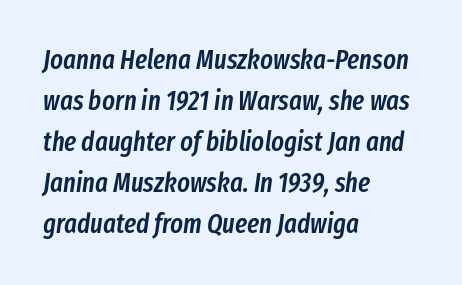
{"italic": "yes", "lean": "right", "slant_degrees": 8, "bold": "semi", "underline": "no", "align": "left", "line_spacing": "normal", "line_spacing_ratio": 1.52, "letter_spacing": "normal", "letter_spacing_em": 0.0, "glyph_px": 27}
